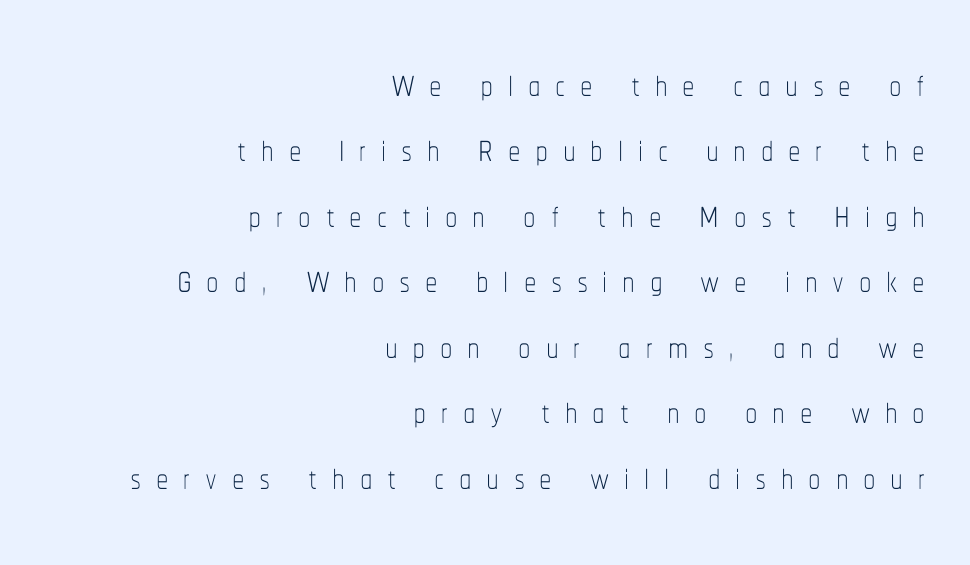
Here the designer chose a conventional face with non-uniform glyph widths. The letters are spread apart with noticeably loose tracking. Compared with a flush-left layout, this one pins lines to the opposite, right side. The rows are spaced the way most documents space them. Descender tails drop into unmarked territory. These glyphs show unthickened strokes, regular width or finer.
